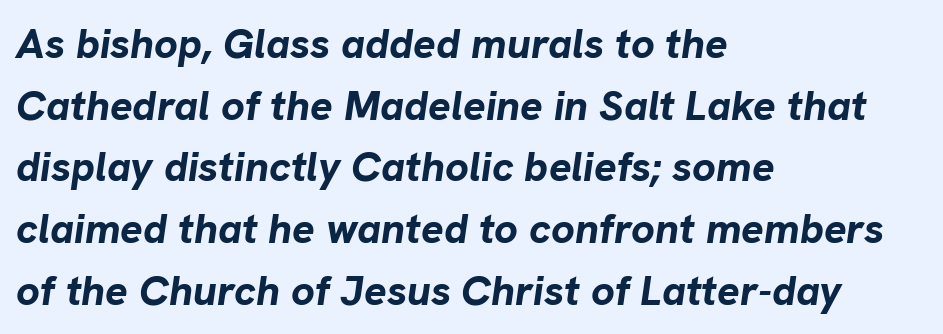
The image shows 42 px bold type, italic (leaning right); set left-aligned, normal line spacing (1.47x), normal letter spacing, not underlined; low stroke contrast and a medium x-height.
